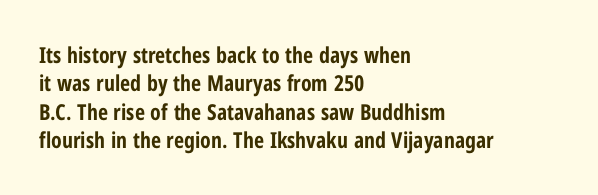
The image shows 22 px bold type, upright; set left-aligned, normal line spacing (1.29x), normal letter spacing, not underlined.
